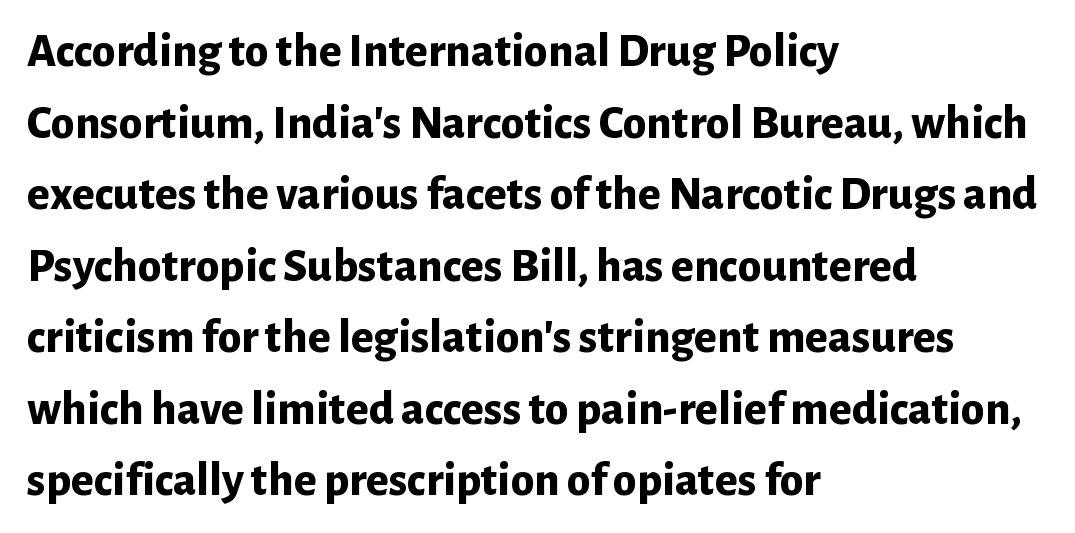
The image shows 48 px bold sans-serif type, upright; set left-aligned, normal line spacing (1.49x), normal letter spacing, not underlined; low stroke contrast and a medium x-height.
